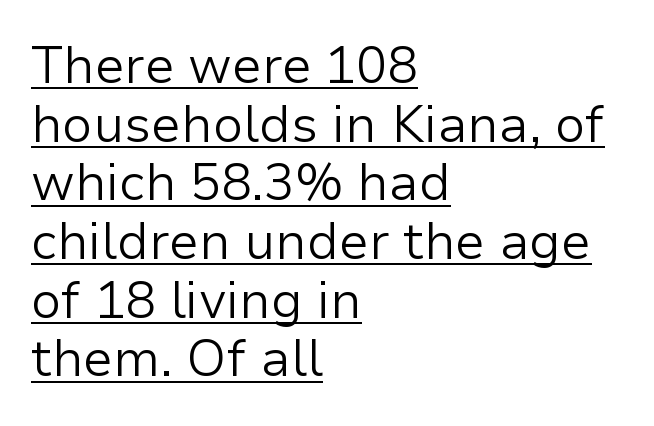
The image shows 51 px light sans-serif type, upright; set left-aligned, tight line spacing (1.15x), normal letter spacing, underlined; low stroke contrast and a medium x-height.
